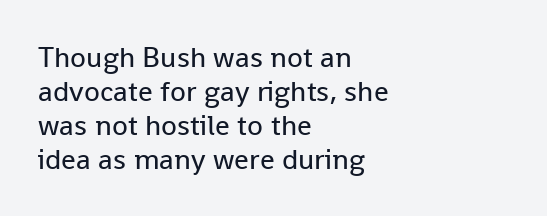
{"serif": "no", "italic": "no", "bold": "no", "weight": "regular", "width": "normal", "stroke_contrast": "low", "x_height": "medium", "monospaced": "no", "underline": "no", "align": "left", "line_spacing_ratio": 1.17, "letter_spacing": "normal", "letter_spacing_em": 0.0, "glyph_px": 29}
